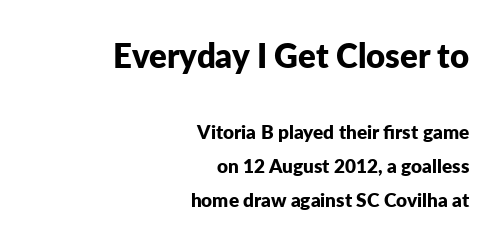
Q: Is the text bold? A: Yes.
Q: Is the text italic (slanted)? A: No, it is upright.
Q: Is the typeface a serif or a sans-serif typeface? A: Sans-serif.
Q: Is the text underlined? A: No.
Q: How is the paragraph aligned? A: Right-aligned.
Q: Is the spacing between letters normal or unusually wide? A: Normal.
Q: Which block of text is set in a larger size, the first (top) or the second (bottom)? A: The first (top) one.
Q: Width (condensed, normal, or wide)? A: Normal.
Q: Stroke contrast? A: Low.
Q: x-height? A: Medium.
Q: Monospaced? A: No.
